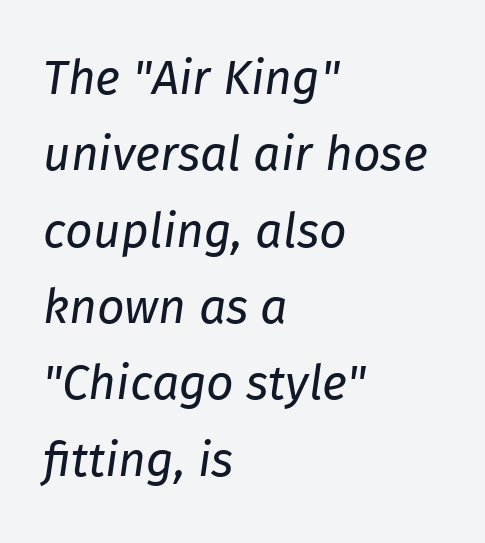
The image shows 48 px regular-weight type, italic (leaning right); set left-aligned, normal line spacing (1.59x), normal letter spacing, not underlined; low stroke contrast and a medium x-height.
